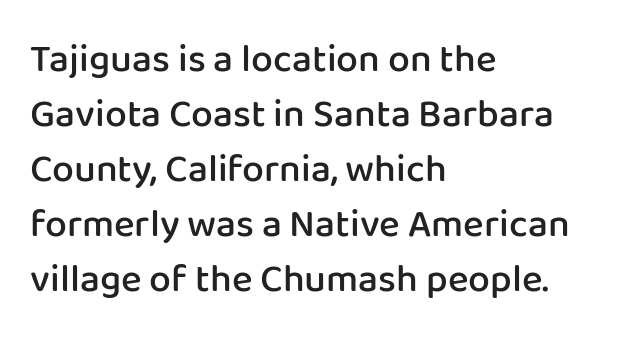
Q: Is the text bold? A: Semi-bold.
Q: Is the text italic (slanted)? A: No, it is upright.
Q: Is the typeface a serif or a sans-serif typeface? A: Sans-serif.
Q: Is the text underlined? A: No.
Q: How is the paragraph aligned? A: Left-aligned.
Q: Is the spacing between letters normal or unusually wide? A: Normal.
Q: Is the spacing between lines tight, normal or loose? A: Normal.
Q: Width (condensed, normal, or wide)? A: Normal.
Q: Stroke contrast? A: Low.
Q: x-height? A: Medium.
Q: Monospaced? A: No.
